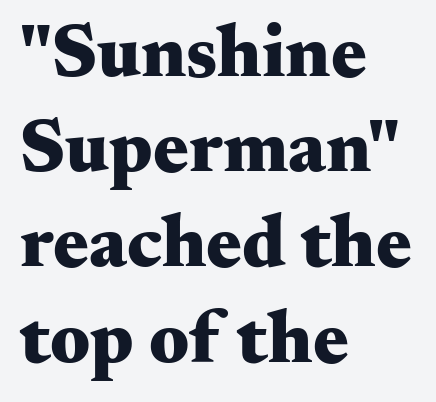
Q: Is the text bold? A: Yes.
Q: Is the text italic (slanted)? A: No, it is upright.
Q: Is the typeface a serif or a sans-serif typeface? A: Serif.
Q: Is the text underlined? A: No.
Q: How is the paragraph aligned? A: Left-aligned.
Q: Is the spacing between letters normal or unusually wide? A: Normal.
Q: Is the spacing between lines tight, normal or loose? A: Normal.
Q: Width (condensed, normal, or wide)? A: Wide.
Q: Stroke contrast? A: Medium.
Q: x-height? A: Small.
Q: Monospaced? A: No.
